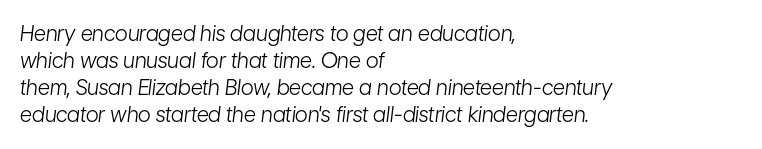
{"italic": "yes", "lean": "right", "slant_degrees": 7, "bold": "no", "underline": "no", "align": "left", "line_spacing": "normal", "line_spacing_ratio": 1.29, "letter_spacing": "normal", "letter_spacing_em": 0.0, "glyph_px": 21}
